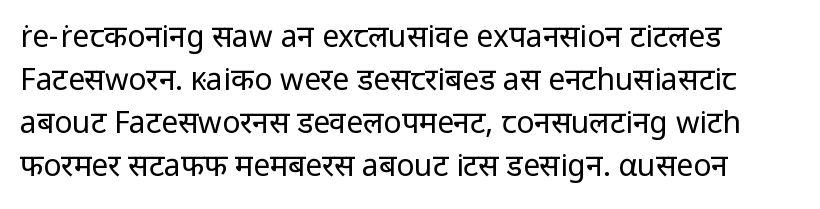
Q: Is the text bold? A: No.
Q: Is the text italic (slanted)? A: No, it is upright.
Q: Is the typeface a serif or a sans-serif typeface? A: Sans-serif.
Q: Is the text underlined? A: No.
Q: How is the paragraph aligned? A: Left-aligned.
Q: Is the spacing between letters normal or unusually wide? A: Normal.
Q: Is the spacing between lines tight, normal or loose? A: Normal.
Q: Width (condensed, normal, or wide)? A: Normal.
Q: Stroke contrast? A: Low.
Q: x-height? A: Medium.
Q: Monospaced? A: No.
